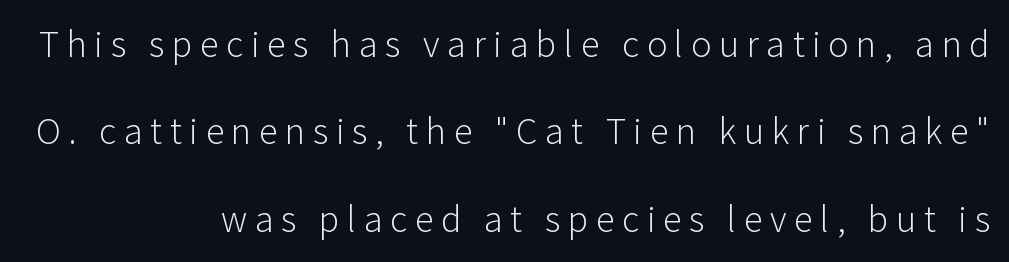
{"serif": "no", "italic": "no", "bold": "no", "weight": "light", "width": "normal", "stroke_contrast": "low", "x_height": "medium", "monospaced": "no", "underline": "no", "align": "right", "line_spacing": "loose", "line_spacing_ratio": 2.3, "letter_spacing": "wide", "letter_spacing_em": 0.2, "glyph_px": 38}
